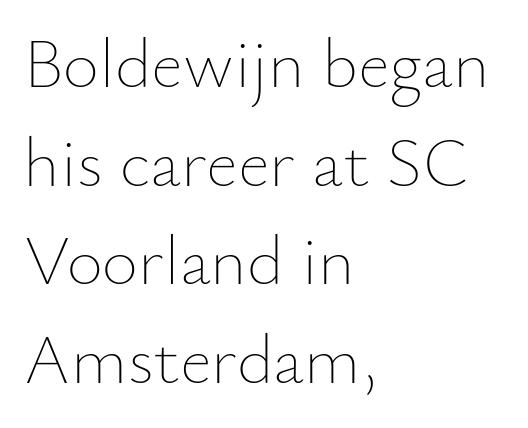
The image shows 70 px thin type, upright; set left-aligned, normal line spacing (1.41x), normal letter spacing, not underlined; low stroke contrast and a small x-height.
